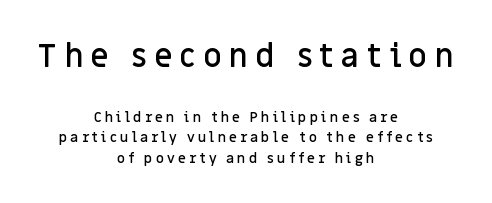
{"serif": "no", "italic": "no", "bold": "semi", "weight": "semibold", "width": "normal", "stroke_contrast": "low", "x_height": "large", "monospaced": "no", "underline": "no", "align": "center", "line_spacing": "normal", "line_spacing_ratio": 1.47, "letter_spacing": "wide", "letter_spacing_em": 0.22, "larger_block": "first", "size_ratio": 2.29, "glyph_px": 32}
